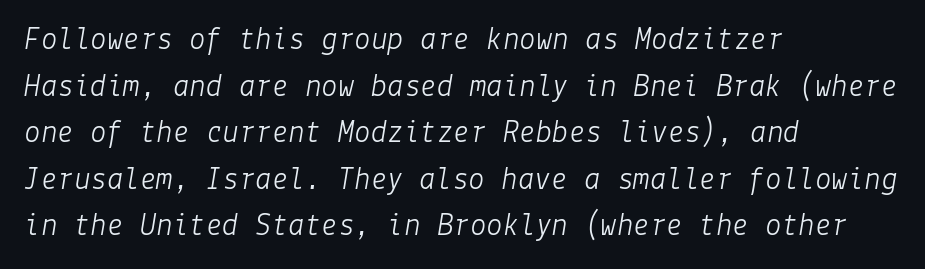
The image shows 33 px light type, italic (leaning right); set left-aligned, normal line spacing (1.41x), normal letter spacing, not underlined; low stroke contrast and a medium x-height.
